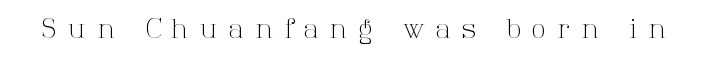
The image shows 26 px text type, upright; set unusually wide letter spacing (+0.45 em), not underlined.
